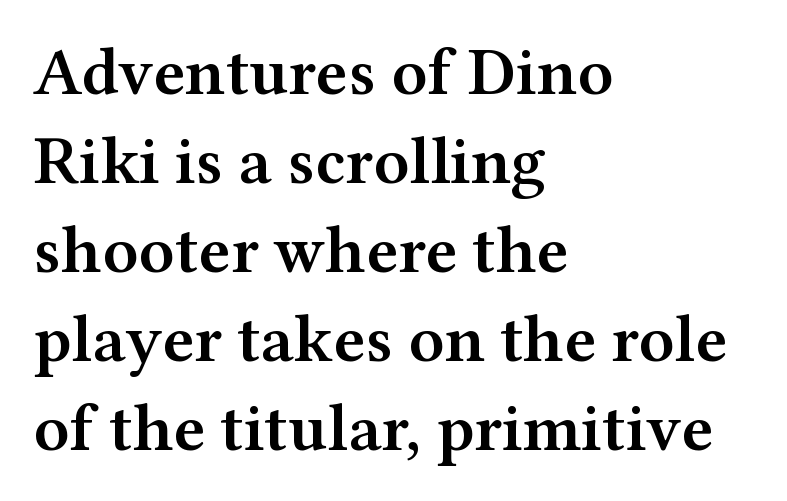
The passage shown is semibold, sitting just below true bold. The space beneath each line is pristine and unruled. Italic: no, the glyphs are upright roman. Glyph-to-glyph distance matches everyday printed text. These lines are set flush left with a ragged right edge. This block has exactly the height ordinary leading produces.
